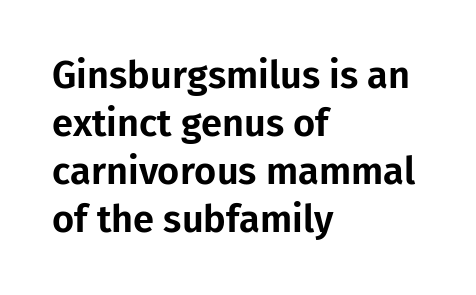
The image shows 38 px sans-serif type, upright; set left-aligned, normal line spacing (1.26x), normal letter spacing, not underlined; low stroke contrast and a medium x-height.
